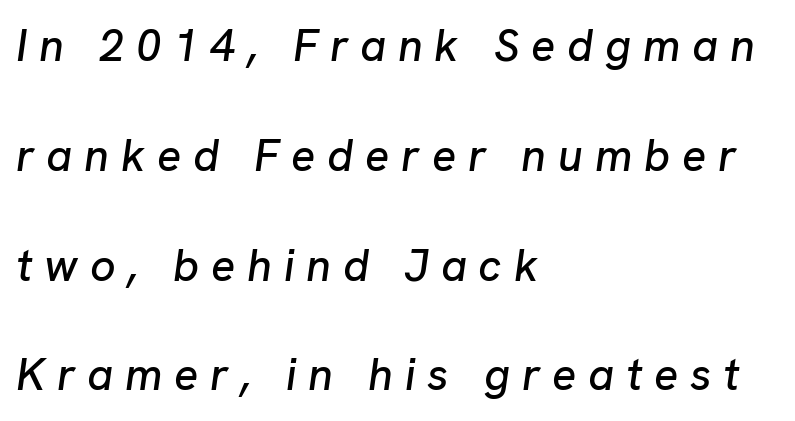
The passage shown is not underscored anywhere. Is this a fixed-width face? No — the glyphs have proportional, varying widths. What stands out about the letter spacing? Its width — letters are far apart. Caption: multi-line text, flush left, ragged right. Does the lettering tilt? It does — this is italic.
